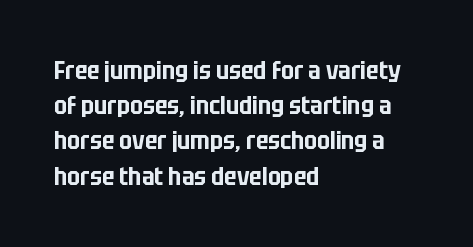
Posture: straight, roman, zero tilt. This rendering uses left alignment, leaving the right contour irregular. This sample keeps an unexceptional amount of space between lines. Bare-footed words on every line.
